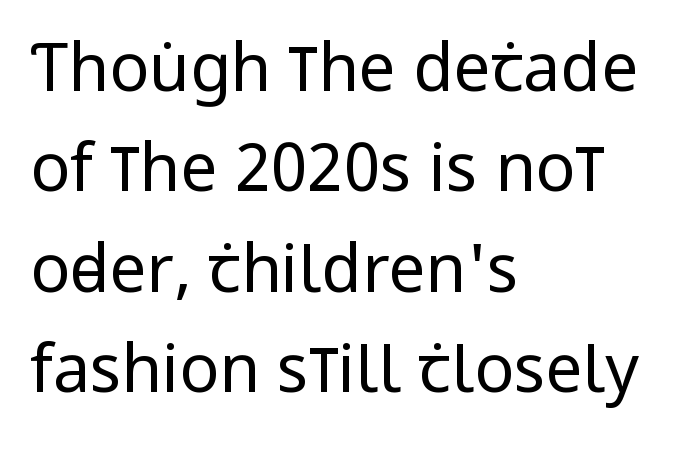
Think of a printed novel: that variable character pitch is what you see here. Stroke thickness stays within the range of a standard reading face or lighter. Compared with typical paragraphs, the rows here are spaced about the same. Descenders hang freely into open space. The passage is arranged the way most books set body copy — flush left.
